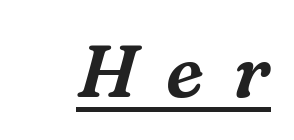
These lines were composed using italics. Little horizontal feet cap the strokes, marking this as serif type. Proportional: the letters do not fall into vertical columns. Underlining? Definitely there. Between one letter and the next there's a generous, obvious gap.
